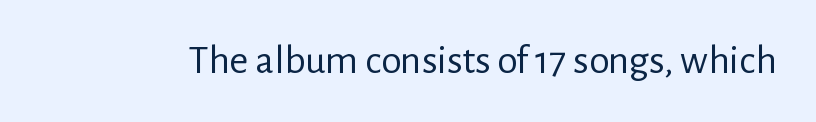
The image shows 41 px regular-weight sans-serif type, upright; set normal letter spacing, not underlined; low stroke contrast and a medium x-height.
